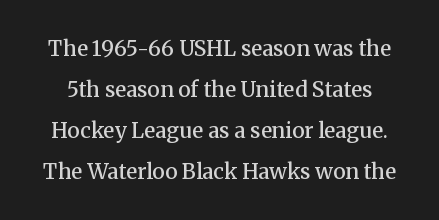
The passage shown has conventional tracking throughout. A bare baseline throughout the passage. A semibold gives these letters moderate extra thickness, short of bold. How would I describe the line gaps? Wide and relaxed. You can tell it's not italic because the verticals are truly vertical.
